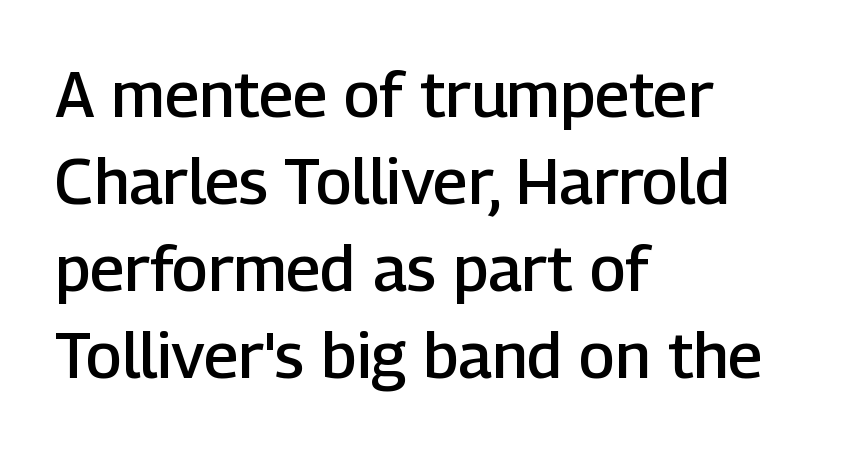
Tall strokes in this sample are plumb rather than angled. The sample has been set in demibold, a notch under bold. In terms of letterspacing, this is plain default setting. Each letter keeps its own natural width here, so spacing adapts to shape. Where is the straight margin? On the left. Is this a sans? Yes — the strokes have no serifs.
